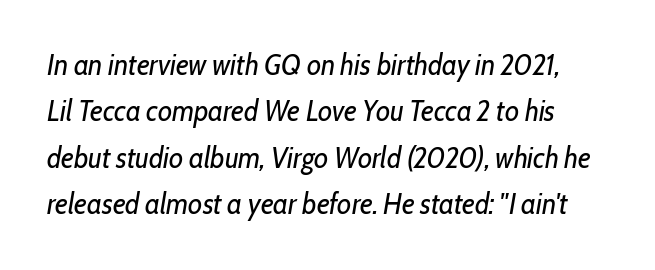
{"italic": "yes", "lean": "right", "slant_degrees": 10, "bold": "no", "weight": "regular", "width": "condensed", "stroke_contrast": "low", "x_height": "medium", "monospaced": "no", "underline": "no", "line_spacing": "normal", "line_spacing_ratio": 1.6, "letter_spacing": "normal", "letter_spacing_em": 0.0, "glyph_px": 29}
